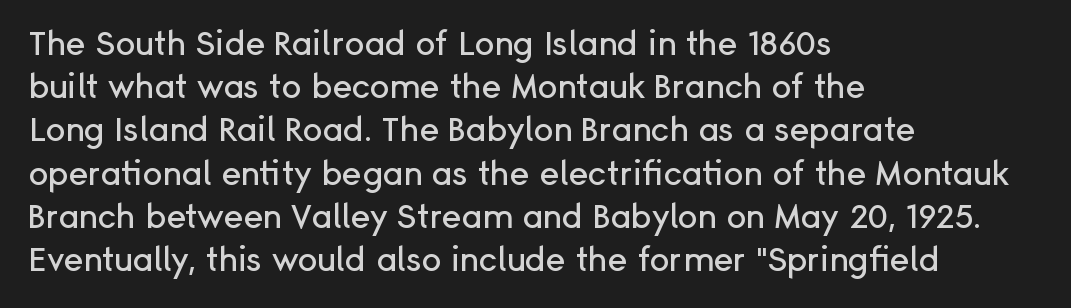
No feet cap the strokes, marking this as sans-serif type. These lines stack with their left ends in a neat column. The lettering holds an erect, upright posture throughout. Think of a printed novel: that variable character pitch is what you see here. The lines sit at an ordinary, default distance from one another. Standard letterfit; no display-style spreading of the glyphs.
